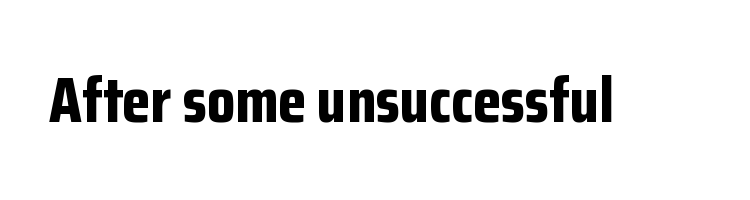
The image shows 64 px bold, condensed sans-serif type, upright; set normal letter spacing, not underlined; low stroke contrast and a medium x-height.
